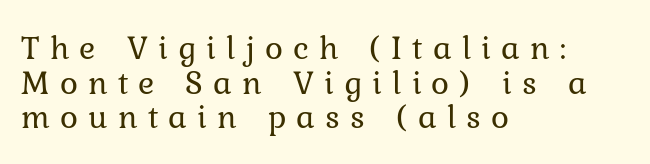
Q: Is the text bold? A: No.
Q: Is the text italic (slanted)? A: No, it is upright.
Q: Is the text underlined? A: No.
Q: How is the paragraph aligned? A: Left-aligned.
Q: Is the spacing between letters normal or unusually wide? A: Unusually wide.
Q: Is the spacing between lines tight, normal or loose? A: Tight.
Q: Width (condensed, normal, or wide)? A: Normal.
Q: Stroke contrast? A: Low.
Q: x-height? A: Medium.
Q: Monospaced? A: No.
